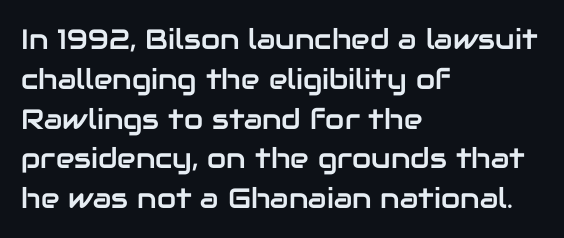
These lines were composed using upright roman letters. What stands out about the letter spacing? Nothing — it is the standard amount. A bare baseline throughout the passage. Are there feet on the stems? There aren't — it's a sans.
